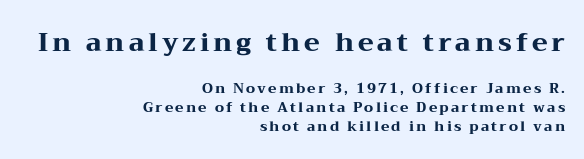
{"italic": "no", "bold": "yes", "underline": "no", "align": "right", "line_spacing": "normal", "line_spacing_ratio": 1.38, "larger_block": "first", "size_ratio": 1.86, "glyph_px": 26}
